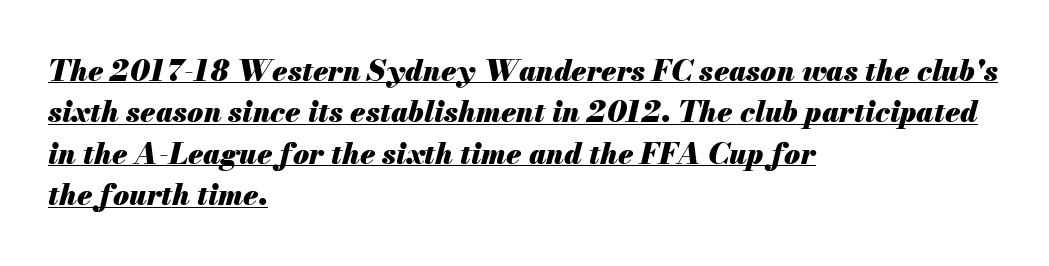
Q: Is the text bold? A: Yes.
Q: Is the text italic (slanted)? A: Yes, it leans right by about 13 degrees.
Q: Is the text underlined? A: Yes.
Q: How is the paragraph aligned? A: Left-aligned.
Q: Is the spacing between letters normal or unusually wide? A: Normal.
Q: Is the spacing between lines tight, normal or loose? A: Normal.
Q: Width (condensed, normal, or wide)? A: Normal.
Q: Stroke contrast? A: Medium.
Q: x-height? A: Small.
Q: Monospaced? A: No.
